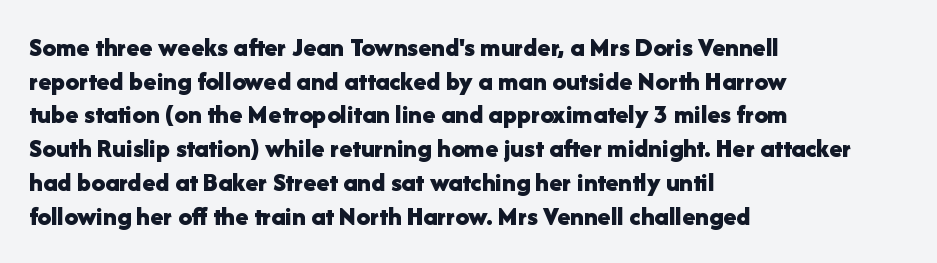
Its strokes are broad and dark, the hallmark of bold type. It's the straight-up-and-down kind of type. Regular leading. Caption: standard tracking, unaltered.
